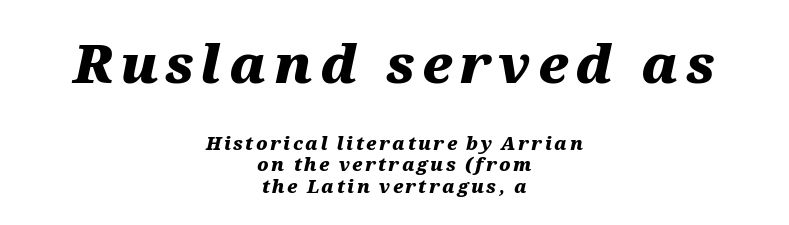
{"italic": "yes", "lean": "right", "slant_degrees": 12, "bold": "yes", "weight": "heavy", "width": "wide", "stroke_contrast": "medium", "x_height": "medium", "monospaced": "no", "underline": "no", "align": "center", "line_spacing_ratio": 1.17, "larger_block": "first", "size_ratio": 2.94, "glyph_px": 53}
